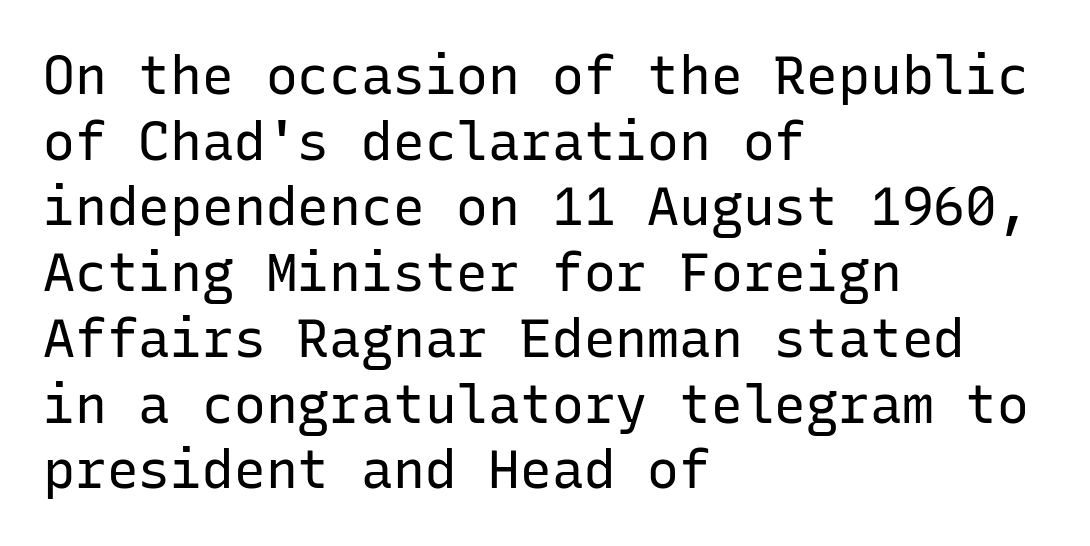
Note the uniform advance width — an 'i' takes as much space as an 'm'. A typesetter would label this face a sans. Decoration check: the copy has no underline. The font's upright variant was chosen for this text.
